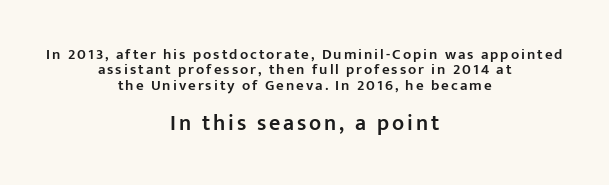
{"italic": "no", "bold": "semi", "underline": "no", "align": "center", "line_spacing": "tight", "line_spacing_ratio": 1.02, "larger_block": "second", "size_ratio": 1.47, "glyph_px": 22}
